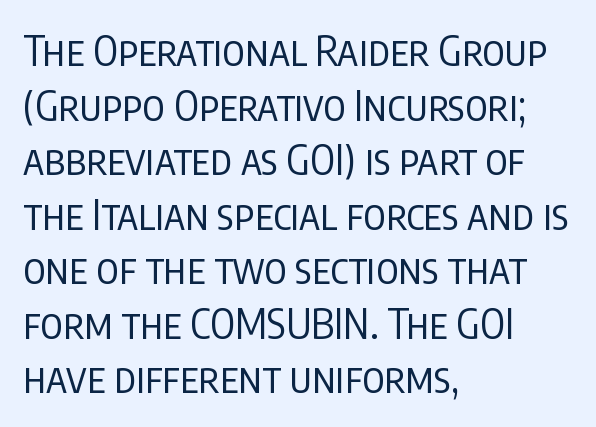
This sample uses a sans-serif face. Think standard paragraph weight, or any step lighter than that. All the whitespace from short lines collects on the right. Plain, unruled lines of type. The face used here is rendered with its standard letterfit.
